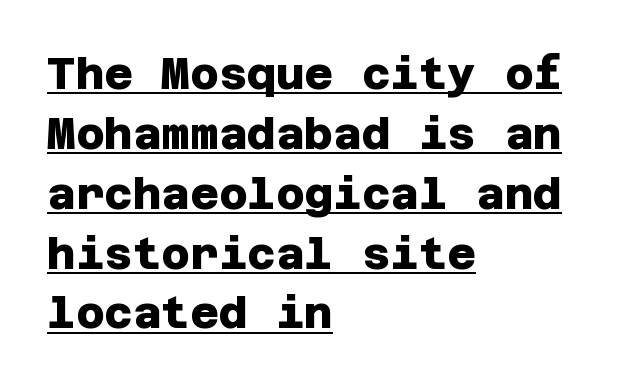
{"serif": "no", "bold": "yes", "weight": "heavy", "width": "normal", "stroke_contrast": "low", "x_height": "large", "underline": "yes", "align": "left", "line_spacing": "normal", "line_spacing_ratio": 1.36, "letter_spacing": "normal", "letter_spacing_em": 0.0, "glyph_px": 44}
